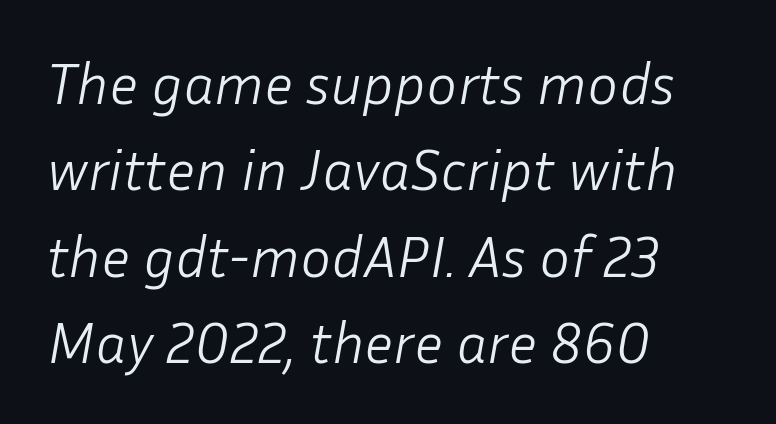
Q: Is the text bold? A: No.
Q: Is the text italic (slanted)? A: Yes, it leans right by about 10 degrees.
Q: Is the text underlined? A: No.
Q: How is the paragraph aligned? A: Left-aligned.
Q: Is the spacing between letters normal or unusually wide? A: Normal.
Q: Is the spacing between lines tight, normal or loose? A: Normal.
Q: Width (condensed, normal, or wide)? A: Normal.
Q: Stroke contrast? A: Low.
Q: x-height? A: Medium.
Q: Monospaced? A: No.
